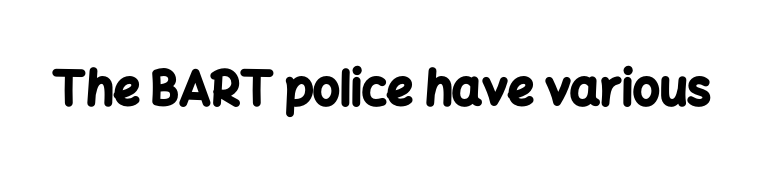
{"serif": "no", "italic": "no", "bold": "yes", "weight": "bold", "width": "normal", "stroke_contrast": "low", "x_height": "medium", "monospaced": "no", "underline": "no", "letter_spacing": "normal", "letter_spacing_em": 0.0, "glyph_px": 47}
